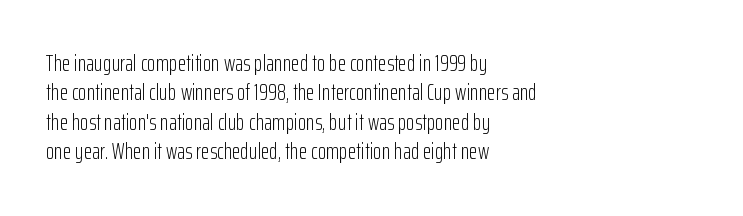
Q: Is the text bold? A: No.
Q: Is the text italic (slanted)? A: No, it is upright.
Q: Is the text underlined? A: No.
Q: How is the paragraph aligned? A: Left-aligned.
Q: Is the spacing between letters normal or unusually wide? A: Normal.
Q: Is the spacing between lines tight, normal or loose? A: Normal.
